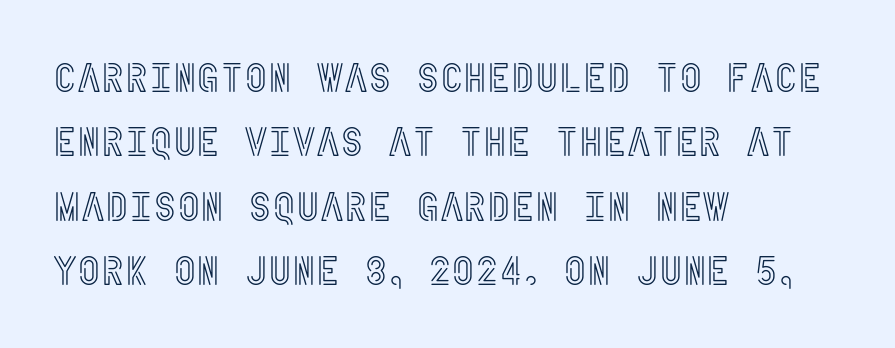
Q: Is the text italic (slanted)? A: No, it is upright.
Q: Is the text underlined? A: No.
Q: How is the paragraph aligned? A: Left-aligned.
Q: Is the spacing between letters normal or unusually wide? A: Normal.
Q: Is the spacing between lines tight, normal or loose? A: Normal.
Q: Width (condensed, normal, or wide)? A: Condensed.
Q: x-height? A: Large.
